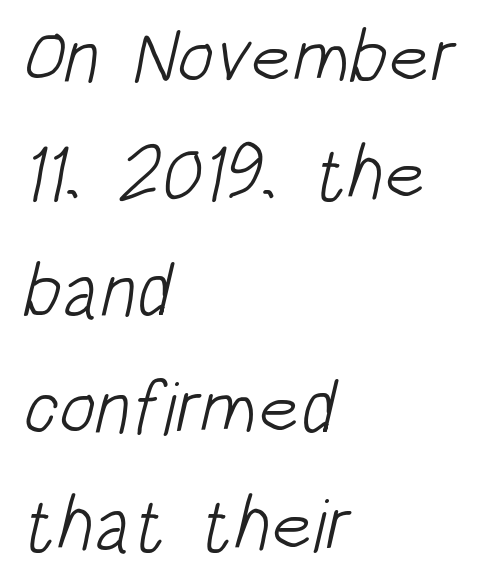
Each letter keeps its own natural width here, so spacing adapts to shape. The glyphs are unaccompanied by any horizontal stroke below them. Horizontally, the lines are justified to the leading edge only. Examine the stroke ends and you'll find no serifs. Inter-character spacing is left at the font's built-in metrics.
